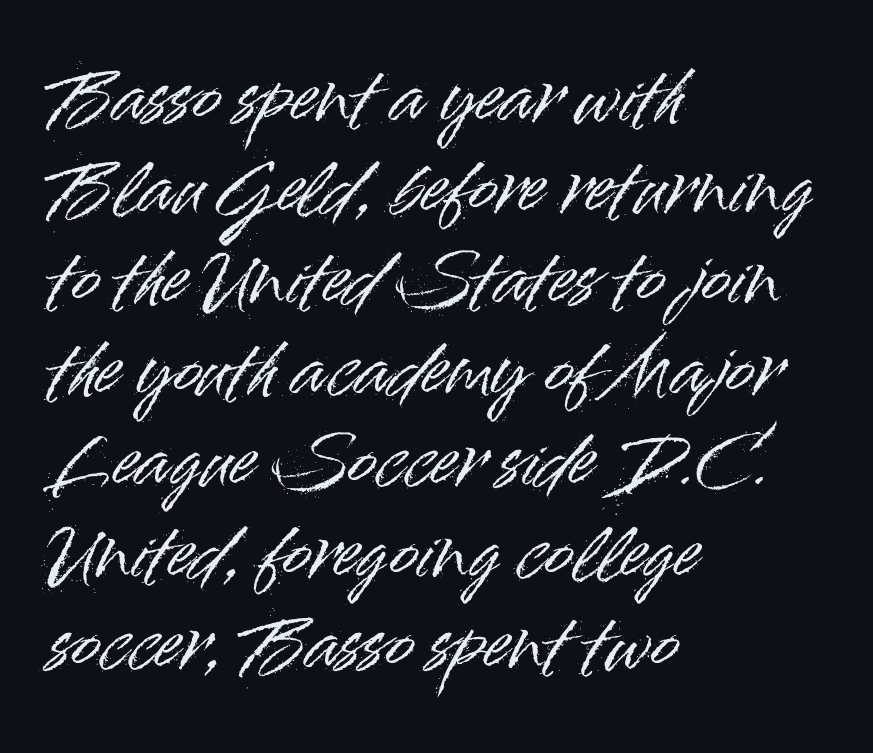
{"serif": "no", "width": "normal", "stroke_contrast": "high", "x_height": "small", "monospaced": "no", "underline": "no", "align": "left", "line_spacing": "normal", "line_spacing_ratio": 1.34, "letter_spacing": "normal", "letter_spacing_em": 0.0, "glyph_px": 68}
